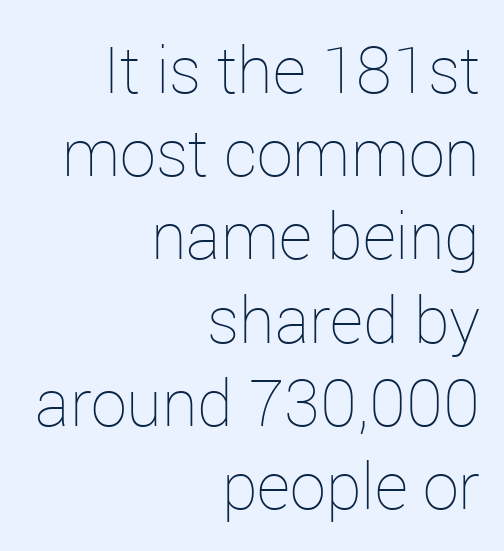
The image shows 65 px thin type, upright; set right-aligned, normal line spacing (1.28x), normal letter spacing, not underlined; low stroke contrast and a medium x-height.
